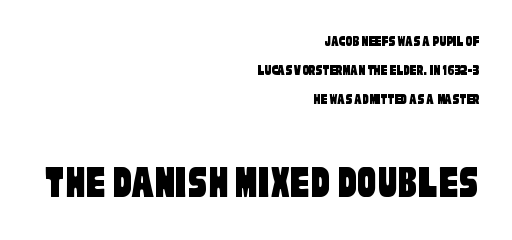
{"serif": "no", "width": "condensed", "stroke_contrast": "low", "x_height": "large", "monospaced": "no", "underline": "no", "align": "right", "line_spacing_ratio": 1.8, "letter_spacing": "normal", "letter_spacing_em": 0.0, "larger_block": "second", "size_ratio": 3.0, "glyph_px": 48}
